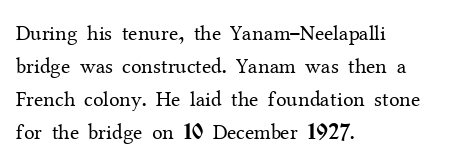
The image shows 21 px text type, upright; set left-aligned, normal line spacing (1.57x), normal letter spacing, not underlined.
